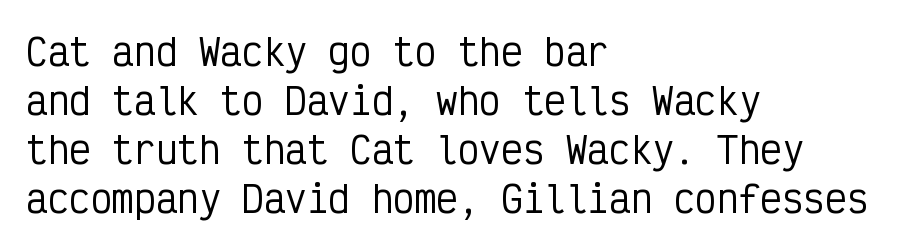
{"serif": "no", "italic": "no", "width": "condensed", "stroke_contrast": "low", "x_height": "medium", "monospaced": "yes", "underline": "no", "align": "left", "line_spacing": "normal", "line_spacing_ratio": 1.36, "letter_spacing": "normal", "letter_spacing_em": 0.0, "glyph_px": 36}
